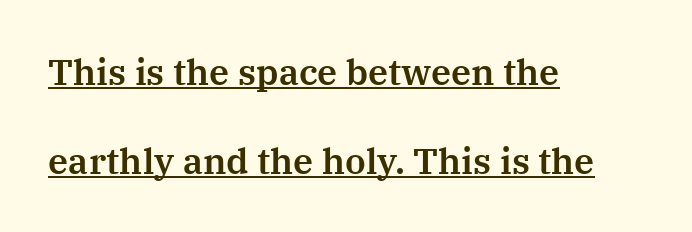
Q: Is the text italic (slanted)? A: No, it is upright.
Q: Is the typeface a serif or a sans-serif typeface? A: Serif.
Q: Is the text underlined? A: Yes.
Q: How is the paragraph aligned? A: Left-aligned.
Q: Is the spacing between letters normal or unusually wide? A: Normal.
Q: Is the spacing between lines tight, normal or loose? A: Loose.
Q: Width (condensed, normal, or wide)? A: Normal.
Q: Stroke contrast? A: Medium.
Q: x-height? A: Medium.
Q: Monospaced? A: No.
